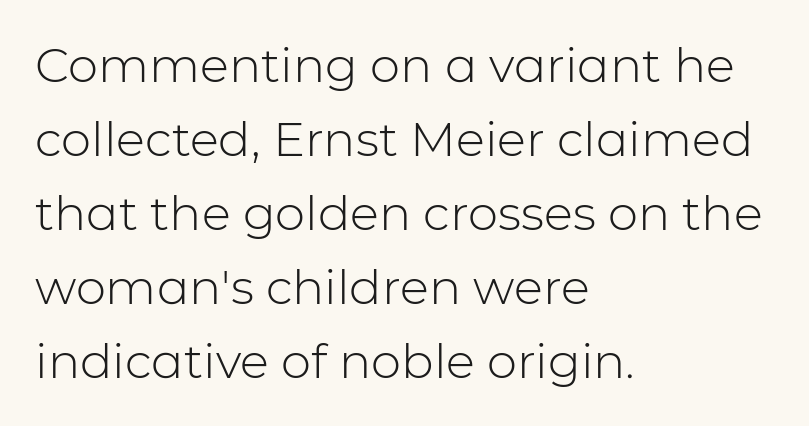
The image shows 48 px light sans-serif type, upright; set left-aligned, normal line spacing (1.54x), normal letter spacing, not underlined; low stroke contrast and a medium x-height.
